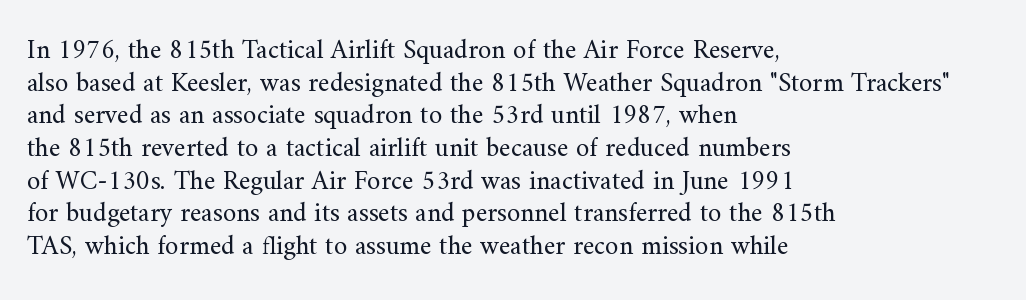
Q: Is the text bold? A: No.
Q: Is the text italic (slanted)? A: No, it is upright.
Q: Is the text underlined? A: No.
Q: How is the paragraph aligned? A: Left-aligned.
Q: Is the spacing between letters normal or unusually wide? A: Normal.
